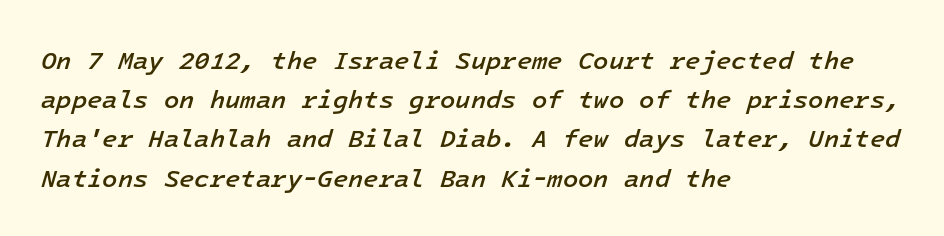
The image shows 25 px text type, italic (leaning right); set left-aligned, normal line spacing (1.57x), normal letter spacing, not underlined.
